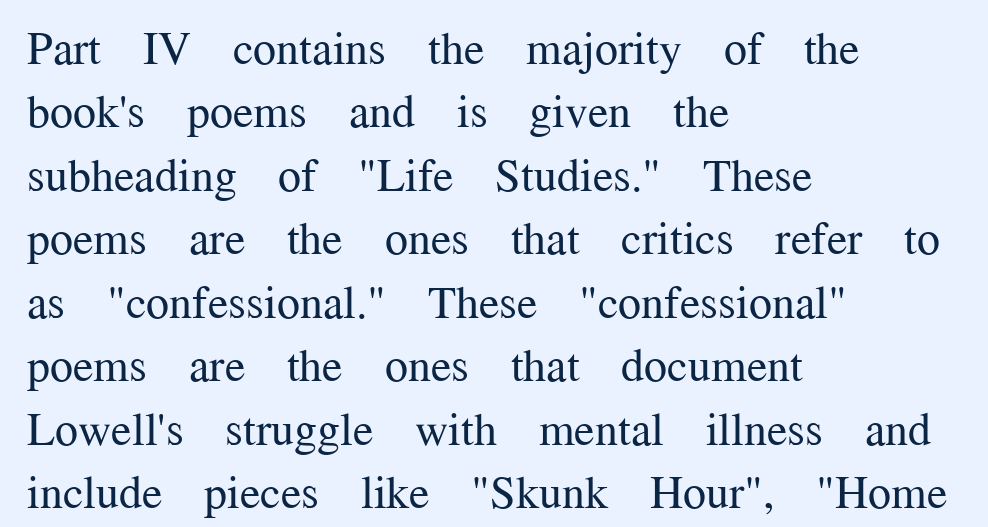
The typography opts for an upright posture over an oblique one. Reading down the block, your eye returns to a fixed left position each line. Weight: in the light-to-regular range. Note the varied advance widths — an 'i' is clearly narrower than an 'm'. The letters carry serifs — small finishing strokes at the ends of their stems.
